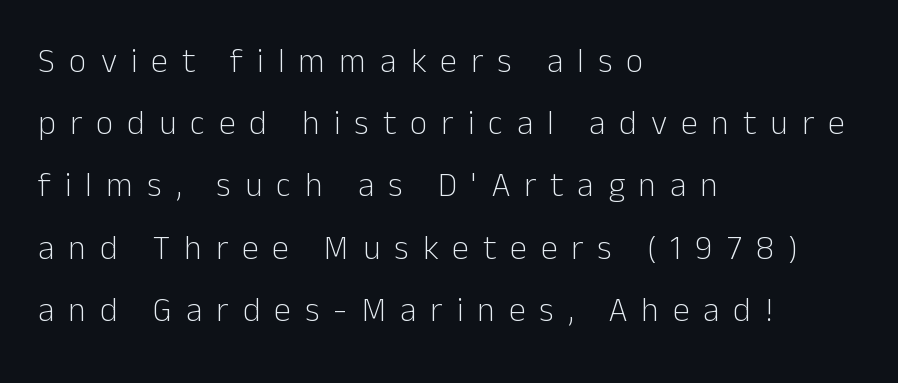
The image shows 34 px light sans-serif type, upright; set left-aligned, line spacing 1.83x, unusually wide letter spacing (+0.41 em), not underlined; low stroke contrast and a medium x-height.
